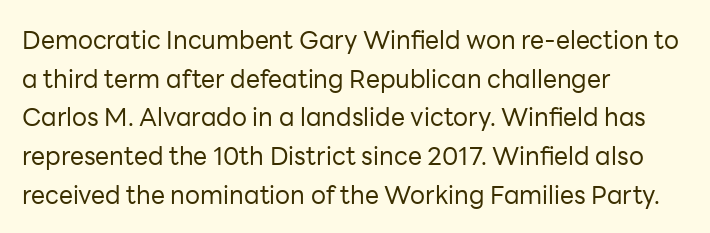
{"italic": "no", "bold": "no", "underline": "no", "align": "left", "line_spacing": "normal", "line_spacing_ratio": 1.55, "letter_spacing": "normal", "letter_spacing_em": 0.0, "glyph_px": 25}
